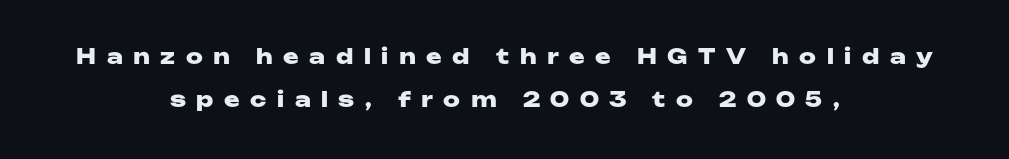
Q: Is the text bold? A: Yes.
Q: Is the text italic (slanted)? A: No, it is upright.
Q: Is the text underlined? A: No.
Q: How is the paragraph aligned? A: Centered.
Q: Is the spacing between letters normal or unusually wide? A: Unusually wide.
Q: Is the spacing between lines tight, normal or loose? A: Loose.
